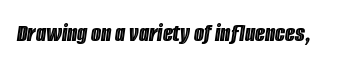
The face used here is rendered with its standard letterfit. The glyphs are unaccompanied by any horizontal stroke below them. Style check: oblique.
